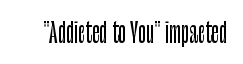
Q: Is the text italic (slanted)? A: No, it is upright.
Q: Is the text underlined? A: No.
Q: Is the spacing between letters normal or unusually wide? A: Normal.
